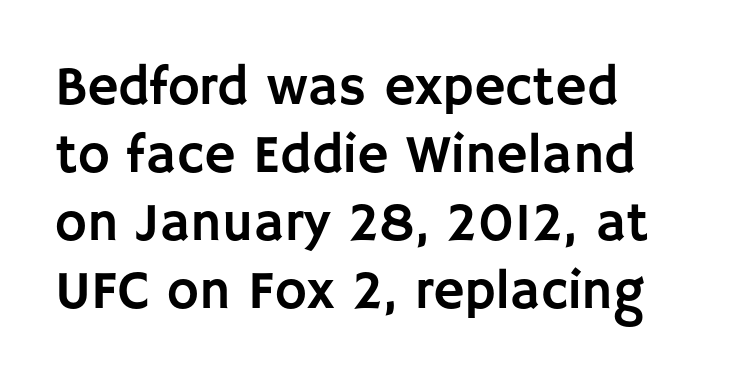
The image shows 54 px sans-serif type, upright; set left-aligned, normal line spacing (1.26x), normal letter spacing, not underlined; low stroke contrast and a large x-height.
